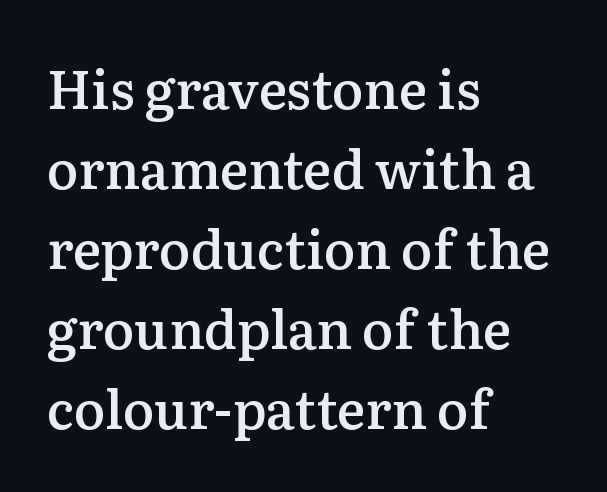
Reading down the column, the eye jumps a familiar distance to each next line. This is serif lettering, the kind often seen in printed books. One-word summary of the alignment: left. Heft: intermediate — a semibold. Honestly, there is no underline to notice here at all. The lettering holds an erect, upright posture throughout.
